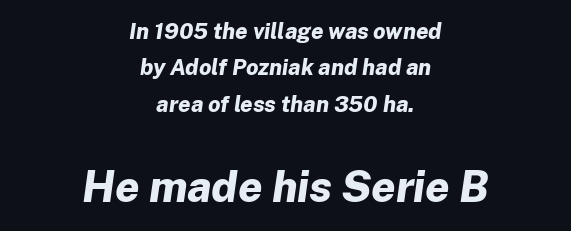
Is the lower block the larger one? Yes — the lower block carries the bigger type. Unmarked baselines from the first word to the last. Each letter keeps its own natural width here, so spacing adapts to shape. Slanted lettering throughout.
